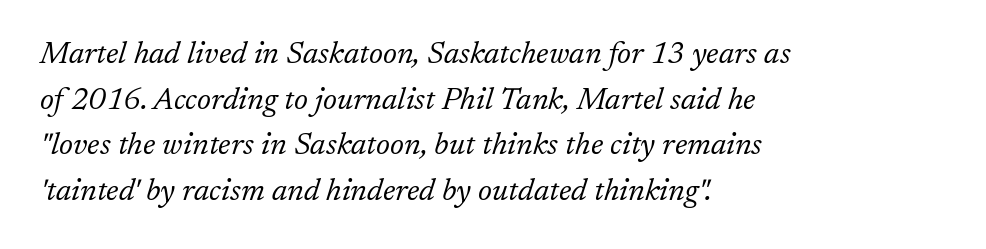
The image shows 31 px light serif type, italic (leaning right); set left-aligned, normal line spacing (1.47x), normal letter spacing, not underlined; low stroke contrast and a medium x-height.
